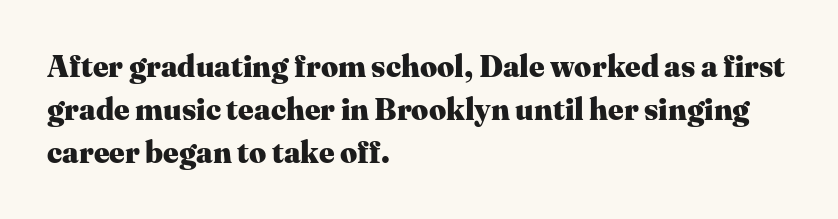
The image shows 30 px heavy serif type, upright; set left-aligned, normal line spacing (1.44x), normal letter spacing, not underlined; medium stroke contrast and a medium x-height.
